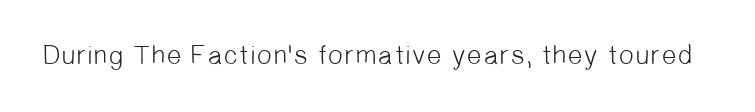
Q: Is the text bold? A: No.
Q: Is the text underlined? A: No.
Q: Is the spacing between letters normal or unusually wide? A: Normal.
